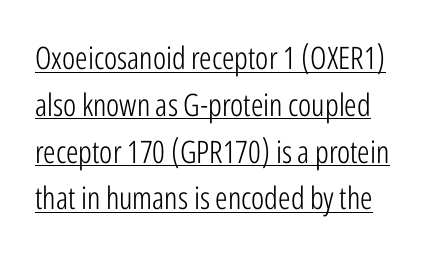
Observe the absence of serifs on each vertical stroke in this sample. This rendering features underlined lettering. No chunkiness to these letters — they're not bold. Reading down the block, your eye returns to a fixed left position each line. A roman cut, with each character standing at attention.
